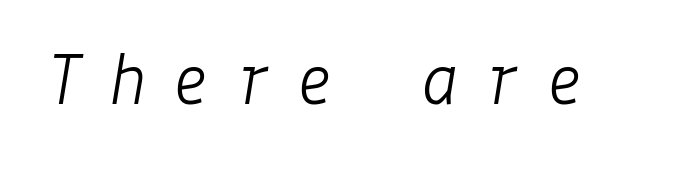
{"italic": "yes", "lean": "right", "slant_degrees": 9, "bold": "no", "weight": "light", "width": "normal", "stroke_contrast": "low", "x_height": "medium", "underline": "no", "letter_spacing": "wide", "letter_spacing_em": 0.32, "glyph_px": 76}
